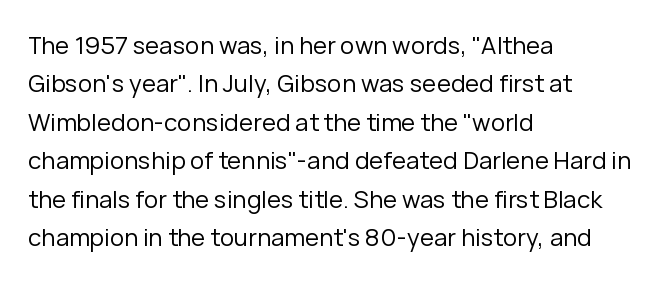
{"italic": "no", "bold": "no", "underline": "no", "align": "left", "line_spacing": "normal", "line_spacing_ratio": 1.6, "letter_spacing": "normal", "letter_spacing_em": 0.0, "glyph_px": 24}
